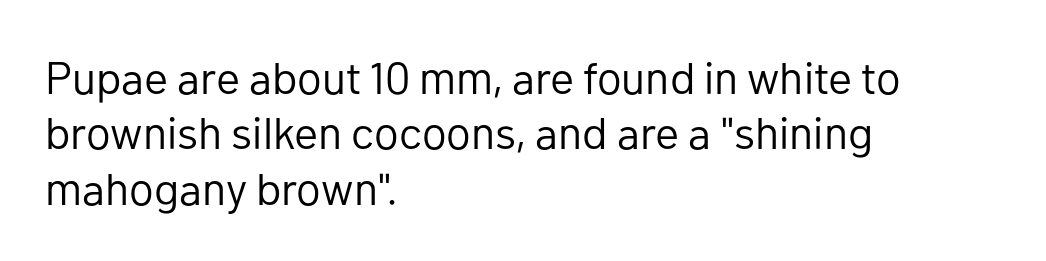
Q: Is the text bold? A: No.
Q: Is the text italic (slanted)? A: No, it is upright.
Q: Is the typeface a serif or a sans-serif typeface? A: Sans-serif.
Q: Is the text underlined? A: No.
Q: How is the paragraph aligned? A: Left-aligned.
Q: Is the spacing between letters normal or unusually wide? A: Normal.
Q: Width (condensed, normal, or wide)? A: Normal.
Q: Stroke contrast? A: Low.
Q: x-height? A: Medium.
Q: Monospaced? A: No.
